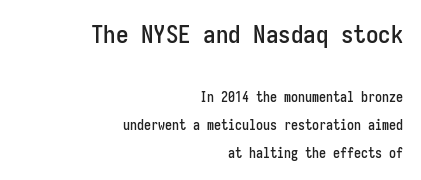
Is the letter spacing exaggerated? No — it looks like the ordinary default. Loosely led — the rows are spread out. Notice how the passage keeps a crisp vertical edge on the right only. Size contrast runs from large at the top to small at the bottom. Just letters on the line, the space beneath them empty.
